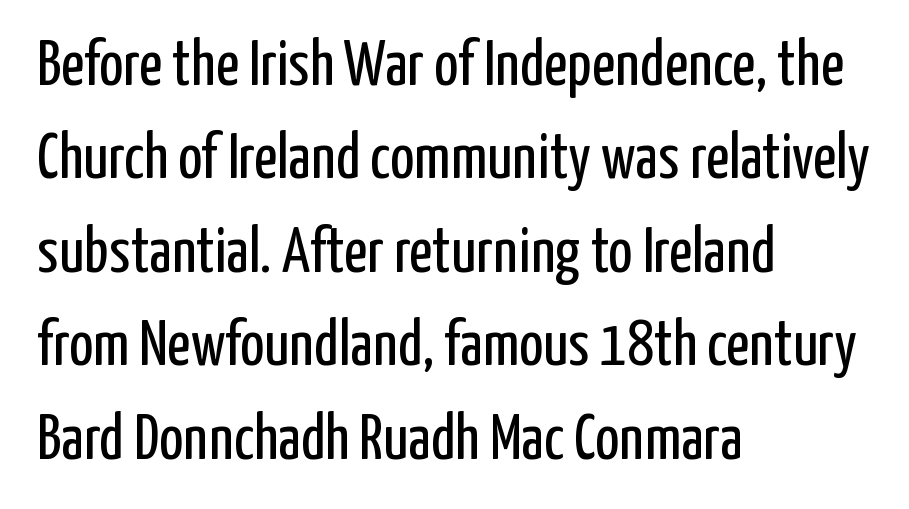
{"serif": "no", "italic": "no", "bold": "no", "weight": "regular", "width": "condensed", "stroke_contrast": "low", "x_height": "medium", "monospaced": "no", "underline": "no", "align": "left", "line_spacing": "normal", "line_spacing_ratio": 1.46, "letter_spacing": "normal", "letter_spacing_em": 0.0, "glyph_px": 64}
